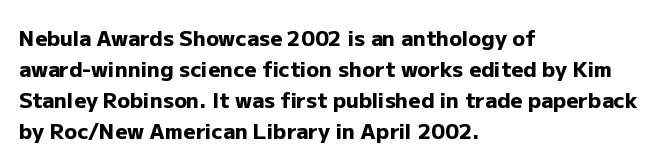
{"italic": "no", "bold": "yes", "underline": "no", "align": "left", "line_spacing": "normal", "line_spacing_ratio": 1.47, "letter_spacing": "normal", "letter_spacing_em": 0.0, "glyph_px": 21}
